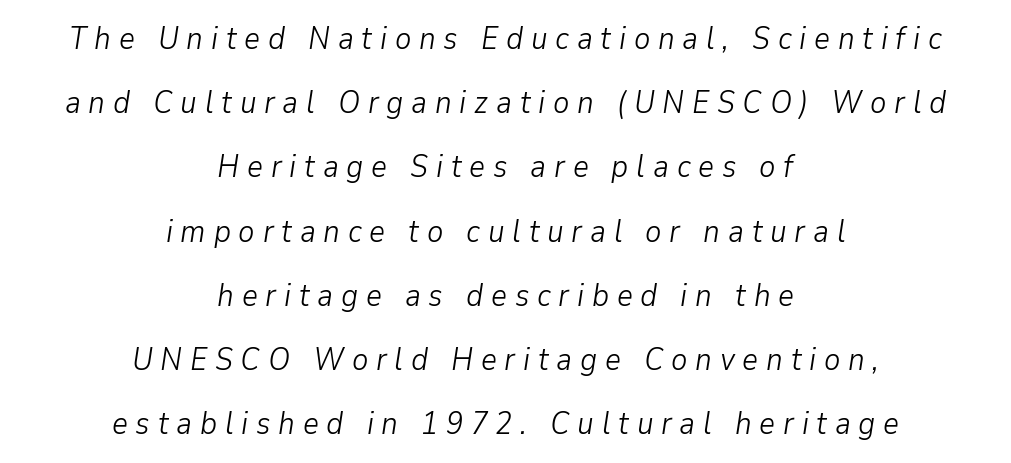
Q: Is the text bold? A: No.
Q: Is the text italic (slanted)? A: Yes, it leans right by about 9 degrees.
Q: Is the text underlined? A: No.
Q: How is the paragraph aligned? A: Centered.
Q: Is the spacing between letters normal or unusually wide? A: Unusually wide.
Q: Is the spacing between lines tight, normal or loose? A: Loose.
Q: Width (condensed, normal, or wide)? A: Normal.
Q: Stroke contrast? A: Low.
Q: x-height? A: Medium.
Q: Monospaced? A: No.
